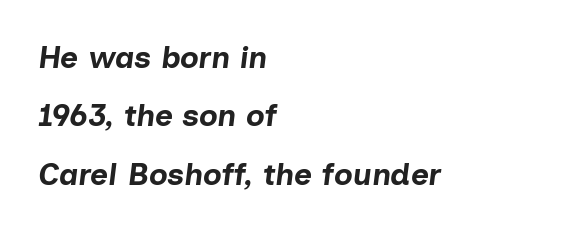
If you drew a line through each stem, it would be angled. These lines carry a lot of weight — the face is fully bold. Is the letter spacing exaggerated? No — it looks like the ordinary default. All the whitespace from short lines collects on the right.
